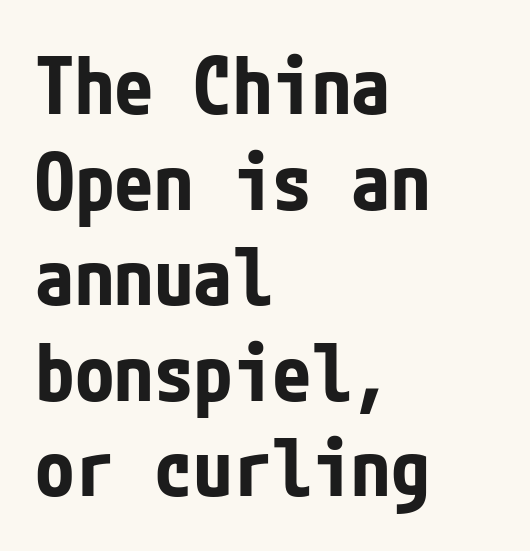
Strokes here are thick enough to call this a true bold. The letters stand upright; this is a roman face. The face used here is rendered with its standard letterfit. Typeset ragged right — the left edge is the straight one. Regarding serifs, this sample does without them. Rule under the text: the space is simply empty.
